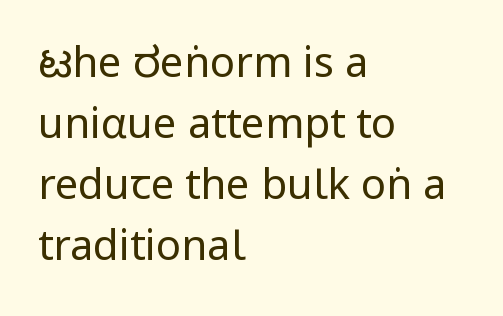
Heaviness? Minimal to ordinary, like unemphasized prose. Leading matches the norm, producing a regular column. Rendered with straight, roman letterforms. No feet cap the strokes, marking this as sans-serif type. Tracking value appears to be zero — textbook default spacing. These lines are rendered in a variable-pitch font.
